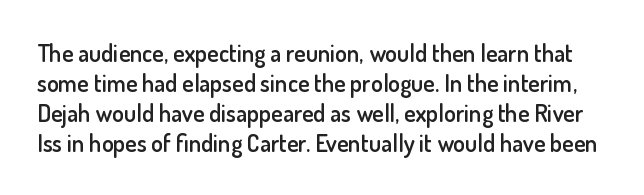
The image shows 24 px text type, upright; set normal line spacing (1.25x), normal letter spacing, not underlined.
